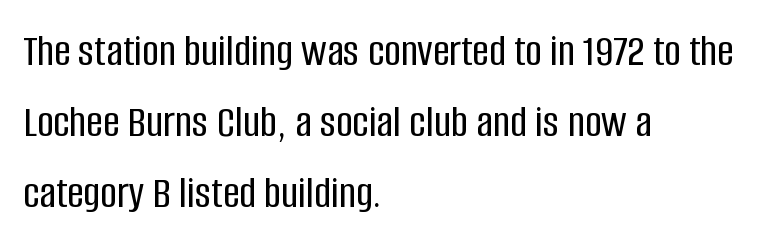
Typeset ragged right — the left edge is the straight one. Unlike italic type, these characters show no tilt at all. Proportional: the letters do not fall into vertical columns. Quick note: interline space is typical.
